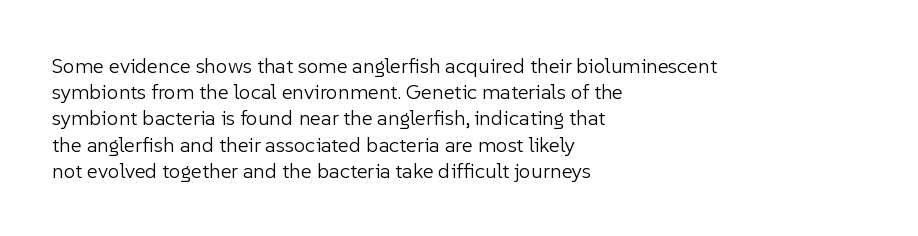
Q: Is the text bold? A: No.
Q: Is the text italic (slanted)? A: No, it is upright.
Q: Is the text underlined? A: No.
Q: How is the paragraph aligned? A: Left-aligned.
Q: Is the spacing between letters normal or unusually wide? A: Normal.
Q: Is the spacing between lines tight, normal or loose? A: Normal.
